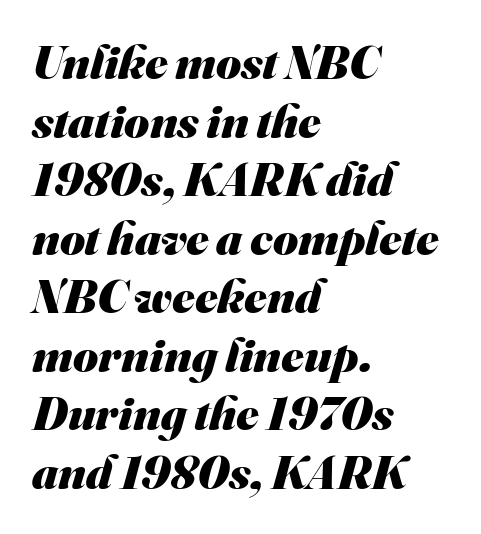
Q: Is the text bold? A: Yes.
Q: Is the typeface a serif or a sans-serif typeface? A: Sans-serif.
Q: Is the text underlined? A: No.
Q: How is the paragraph aligned? A: Left-aligned.
Q: Is the spacing between letters normal or unusually wide? A: Normal.
Q: Width (condensed, normal, or wide)? A: Normal.
Q: Stroke contrast? A: Medium.
Q: x-height? A: Small.
Q: Monospaced? A: No.
